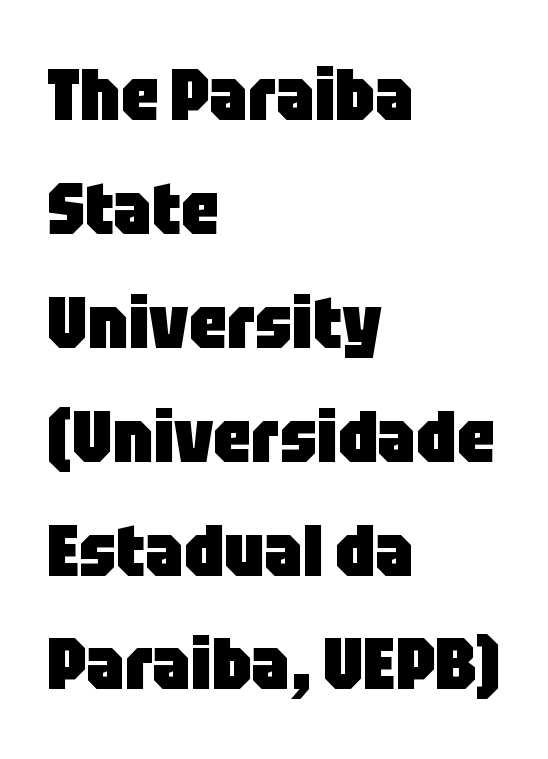
Q: Is the text bold? A: Yes.
Q: Is the text italic (slanted)? A: No, it is upright.
Q: Is the typeface a serif or a sans-serif typeface? A: Sans-serif.
Q: Is the text underlined? A: No.
Q: How is the paragraph aligned? A: Left-aligned.
Q: Is the spacing between letters normal or unusually wide? A: Normal.
Q: Is the spacing between lines tight, normal or loose? A: Normal.
Q: Width (condensed, normal, or wide)? A: Condensed.
Q: Stroke contrast? A: Low.
Q: x-height? A: Large.
Q: Monospaced? A: No.
